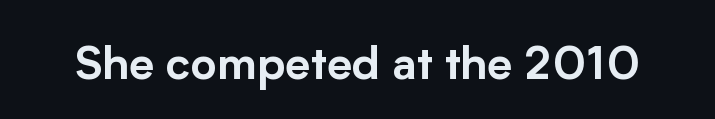
Examine the stroke ends and you'll find no serifs. The letters sit at their default tracking, neither squeezed nor spread. A typesetter would call this proportional, since set widths differ per character. Vertical strokes here are truly vertical. Underlining? Definitely not there.
